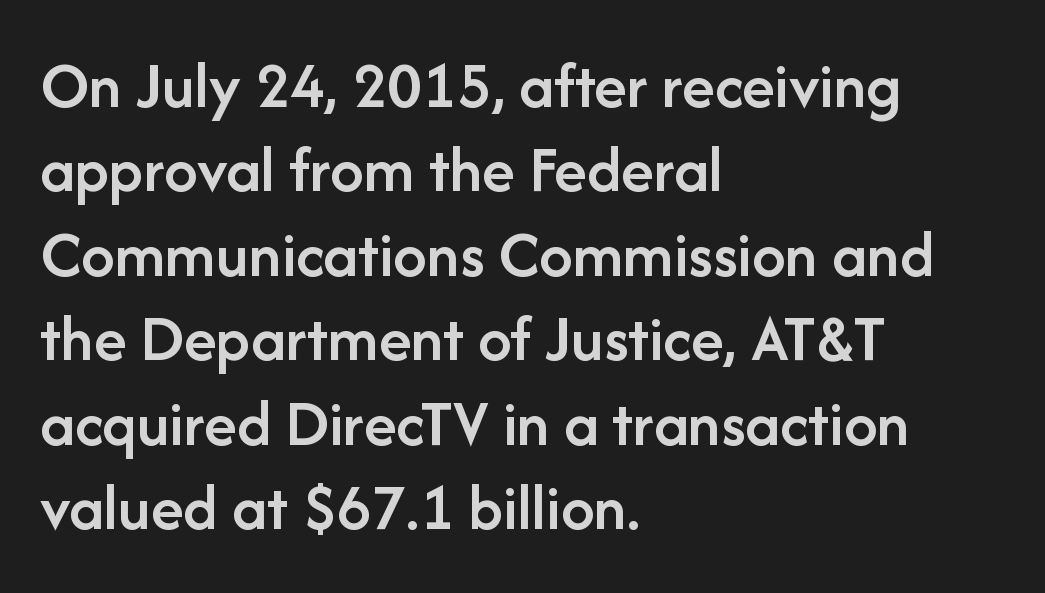
The image shows 67 px semibold sans-serif type, upright; set left-aligned, normal line spacing (1.26x), normal letter spacing, not underlined; low stroke contrast and a medium x-height.
